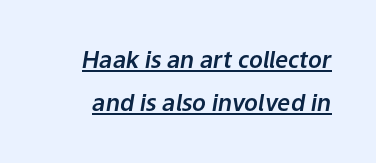
Q: Is the text italic (slanted)? A: Yes, it leans right by about 9 degrees.
Q: Is the text underlined? A: Yes.
Q: Is the spacing between letters normal or unusually wide? A: Normal.
